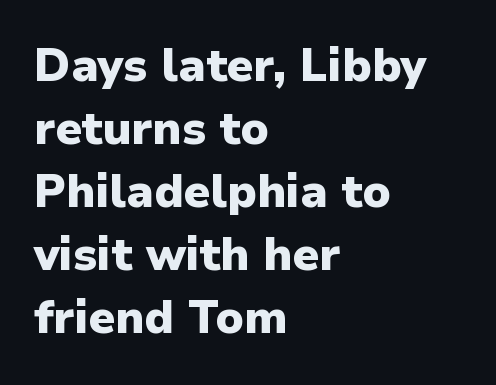
{"serif": "no", "italic": "no", "bold": "yes", "weight": "heavy", "width": "normal", "stroke_contrast": "low", "x_height": "medium", "monospaced": "no", "underline": "no", "align": "left", "line_spacing": "normal", "line_spacing_ratio": 1.37, "letter_spacing": "normal", "letter_spacing_em": 0.0, "glyph_px": 46}
